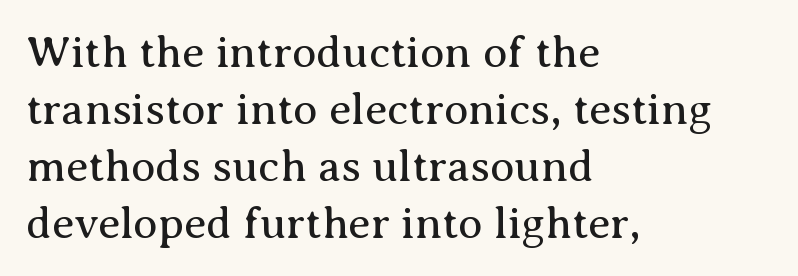
{"serif": "yes", "italic": "no", "bold": "no", "weight": "regular", "width": "normal", "stroke_contrast": "medium", "x_height": "medium", "monospaced": "no", "underline": "no", "align": "left", "line_spacing": "normal", "line_spacing_ratio": 1.27, "letter_spacing": "normal", "letter_spacing_em": 0.0, "glyph_px": 45}
